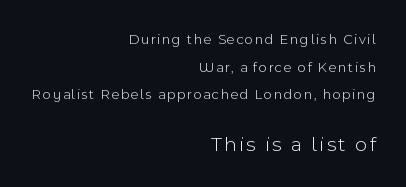
{"italic": "no", "bold": "no", "underline": "no", "align": "right", "line_spacing": "loose", "line_spacing_ratio": 1.98, "larger_block": "second", "size_ratio": 1.5, "glyph_px": 21}
